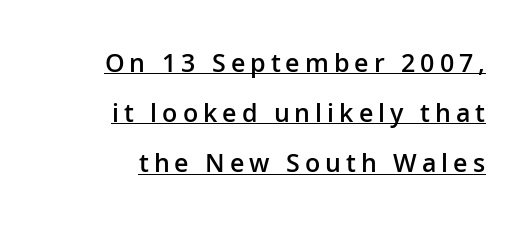
Q: Is the text bold? A: Semi-bold.
Q: Is the text italic (slanted)? A: No, it is upright.
Q: Is the text underlined? A: Yes.
Q: How is the paragraph aligned? A: Right-aligned.
Q: Is the spacing between letters normal or unusually wide? A: Unusually wide.
Q: Is the spacing between lines tight, normal or loose? A: Loose.
